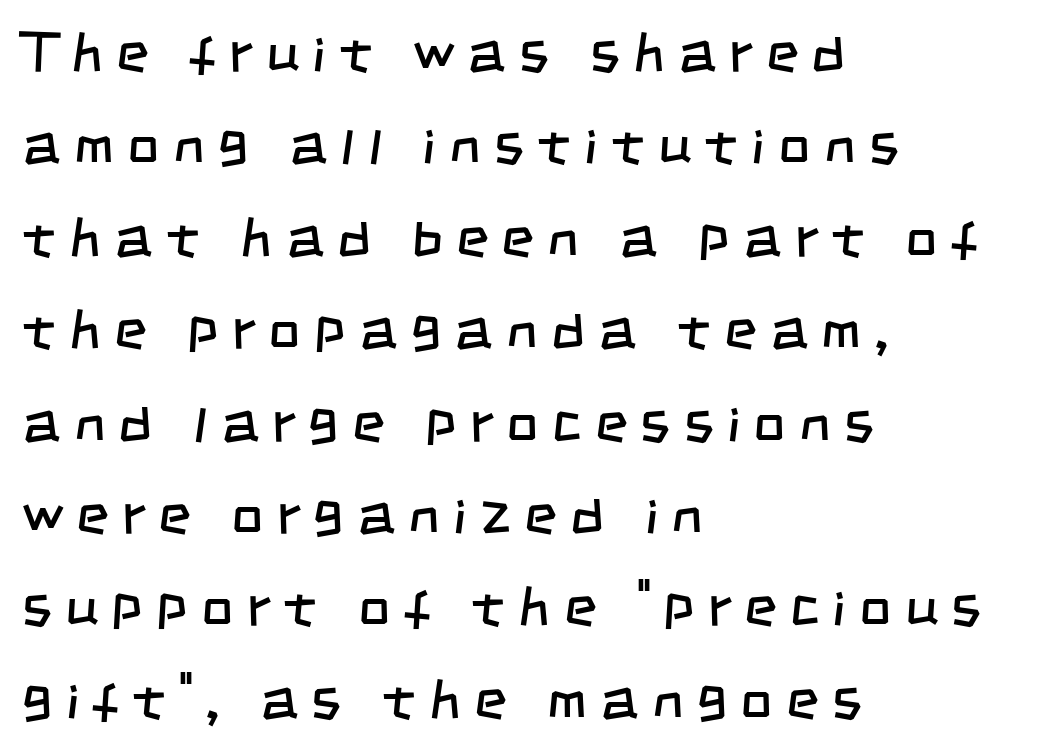
Q: Is the text bold? A: No.
Q: Is the typeface a serif or a sans-serif typeface? A: Sans-serif.
Q: Is the text underlined? A: No.
Q: How is the paragraph aligned? A: Left-aligned.
Q: Is the spacing between letters normal or unusually wide? A: Unusually wide.
Q: Is the spacing between lines tight, normal or loose? A: Normal.
Q: Width (condensed, normal, or wide)? A: Condensed.
Q: Stroke contrast? A: Low.
Q: x-height? A: Large.
Q: Monospaced? A: No.
